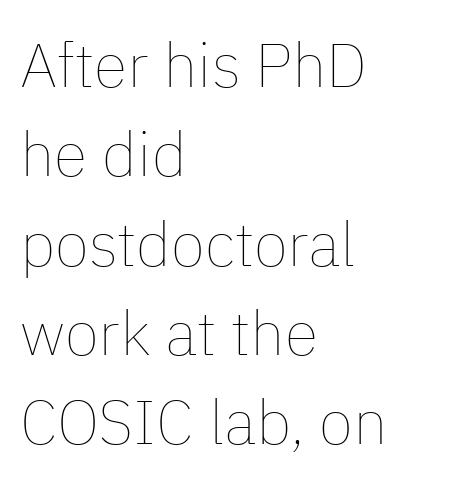
Q: Is the text bold? A: No.
Q: Is the text italic (slanted)? A: No, it is upright.
Q: Is the text underlined? A: No.
Q: How is the paragraph aligned? A: Left-aligned.
Q: Is the spacing between letters normal or unusually wide? A: Normal.
Q: Is the spacing between lines tight, normal or loose? A: Normal.
Q: Width (condensed, normal, or wide)? A: Normal.
Q: Stroke contrast? A: Low.
Q: x-height? A: Medium.
Q: Monospaced? A: No.
